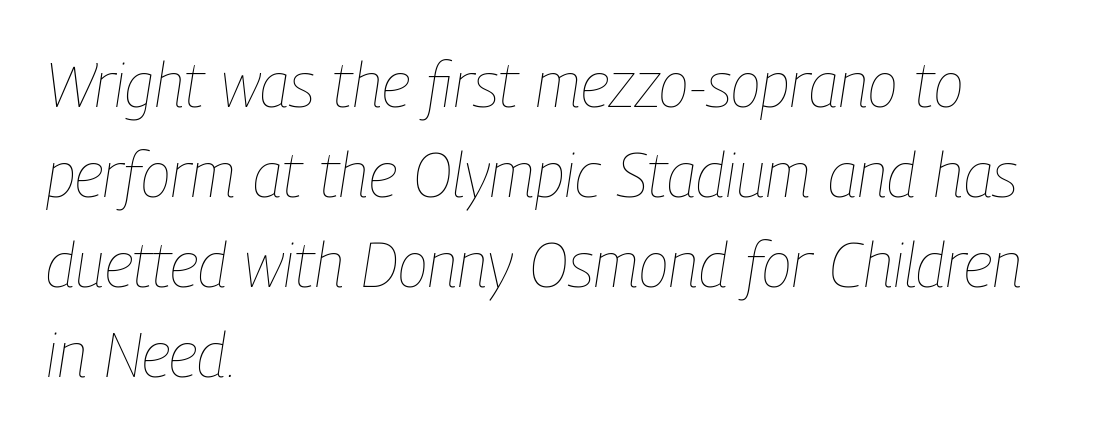
The image shows 62 px thin, condensed type, italic (leaning right); set left-aligned, normal line spacing (1.45x), normal letter spacing, not underlined; low stroke contrast and a medium x-height.
